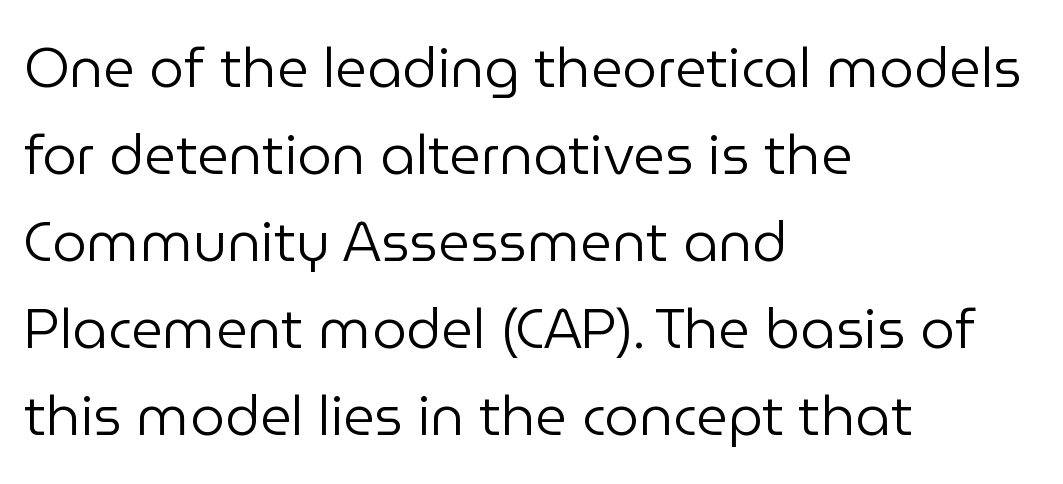
Q: Is the text bold? A: No.
Q: Is the text italic (slanted)? A: No, it is upright.
Q: Is the typeface a serif or a sans-serif typeface? A: Sans-serif.
Q: Is the text underlined? A: No.
Q: How is the paragraph aligned? A: Left-aligned.
Q: Is the spacing between letters normal or unusually wide? A: Normal.
Q: Is the spacing between lines tight, normal or loose? A: Normal.
Q: Width (condensed, normal, or wide)? A: Normal.
Q: Stroke contrast? A: Low.
Q: x-height? A: Medium.
Q: Monospaced? A: No.
